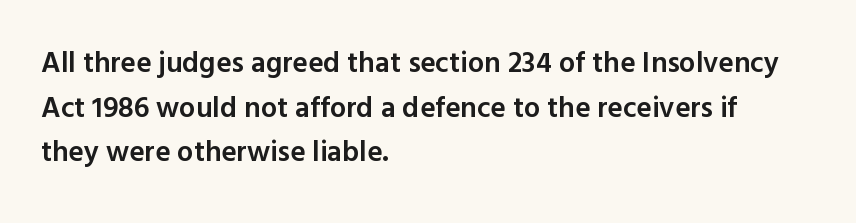
Q: Is the text bold? A: Semi-bold.
Q: Is the text italic (slanted)? A: No, it is upright.
Q: Is the typeface a serif or a sans-serif typeface? A: Sans-serif.
Q: Is the text underlined? A: No.
Q: How is the paragraph aligned? A: Left-aligned.
Q: Is the spacing between letters normal or unusually wide? A: Normal.
Q: Is the spacing between lines tight, normal or loose? A: Normal.
Q: Width (condensed, normal, or wide)? A: Normal.
Q: x-height? A: Medium.
Q: Monospaced? A: No.
